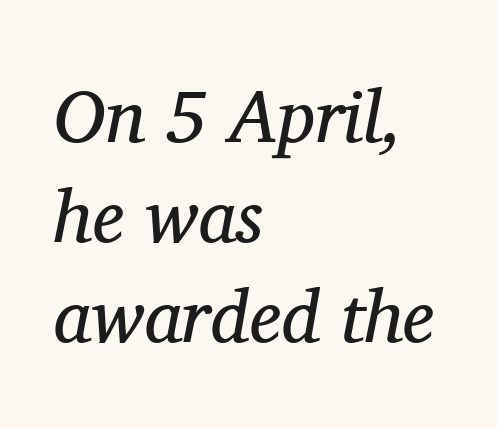
The image shows 74 px regular-weight serif type, italic (leaning right); set left-aligned, normal line spacing (1.35x), normal letter spacing, not underlined; medium stroke contrast and a medium x-height.
